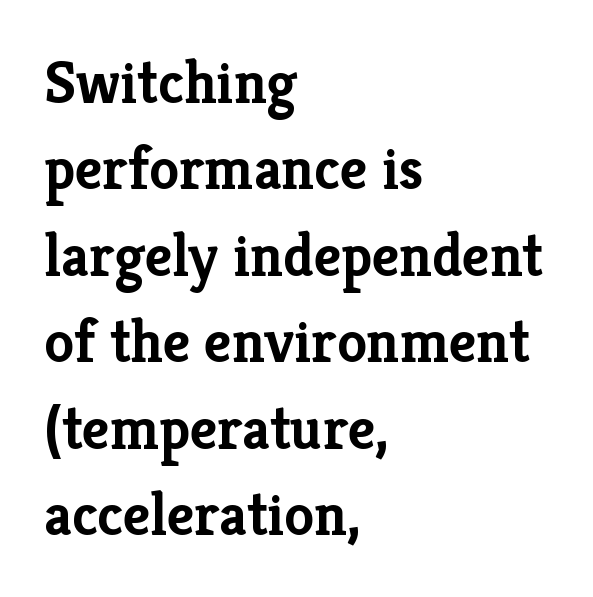
The image shows 60 px semibold serif type, upright; set left-aligned, normal line spacing (1.44x), normal letter spacing, not underlined; low stroke contrast and a medium x-height.
